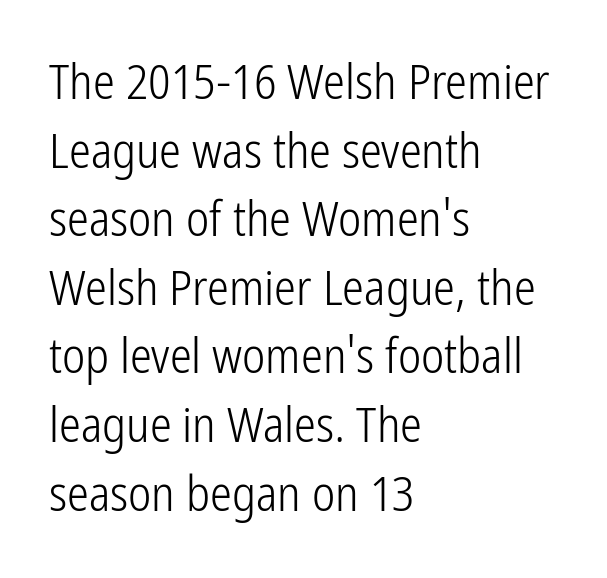
Rule under the text: the space is simply empty. Normally led — the rows are evenly, conventionally spaced. This sample has the flowing, uneven cadence of proportional lettering. Each word holds together tightly as a unit, with standard inter-letter gaps.
